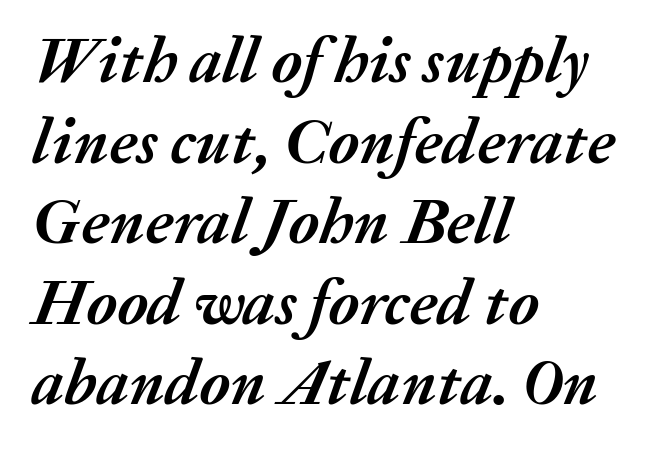
The image shows 65 px semibold type, italic (leaning right); set left-aligned, line spacing 1.24x, normal letter spacing, not underlined; medium stroke contrast and a medium x-height.
